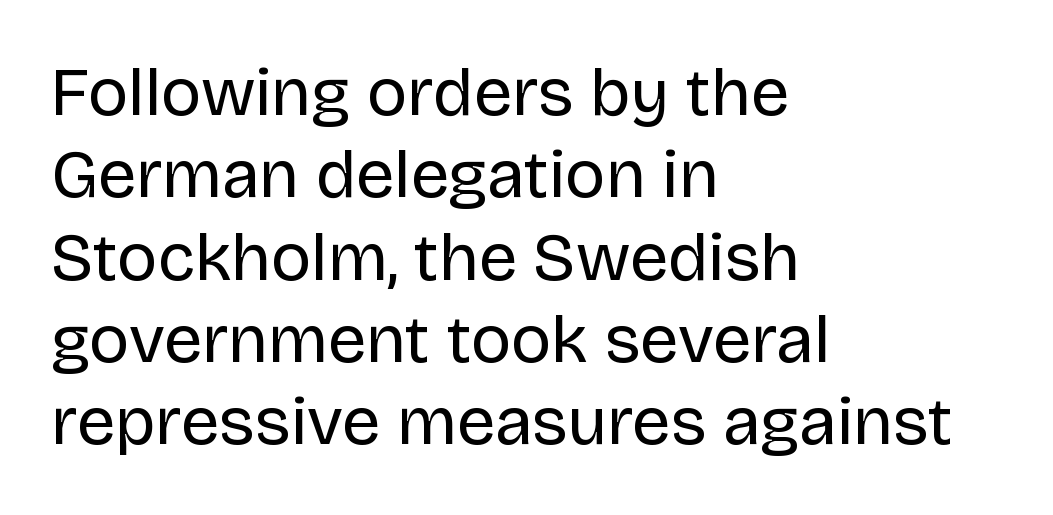
Q: Is the text bold? A: No.
Q: Is the text italic (slanted)? A: No, it is upright.
Q: Is the typeface a serif or a sans-serif typeface? A: Sans-serif.
Q: Is the text underlined? A: No.
Q: How is the paragraph aligned? A: Left-aligned.
Q: Is the spacing between letters normal or unusually wide? A: Normal.
Q: Width (condensed, normal, or wide)? A: Normal.
Q: Stroke contrast? A: Low.
Q: x-height? A: Large.
Q: Monospaced? A: No.
